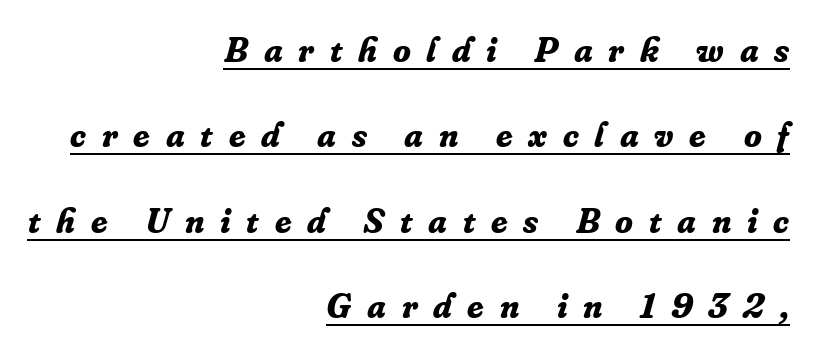
Q: Is the text bold? A: Yes.
Q: Is the text italic (slanted)? A: Yes, it leans right by about 16 degrees.
Q: Is the typeface a serif or a sans-serif typeface? A: Serif.
Q: Is the text underlined? A: Yes.
Q: How is the paragraph aligned? A: Right-aligned.
Q: Is the spacing between letters normal or unusually wide? A: Unusually wide.
Q: Is the spacing between lines tight, normal or loose? A: Loose.
Q: Width (condensed, normal, or wide)? A: Normal.
Q: Stroke contrast? A: Low.
Q: x-height? A: Small.
Q: Monospaced? A: No.
